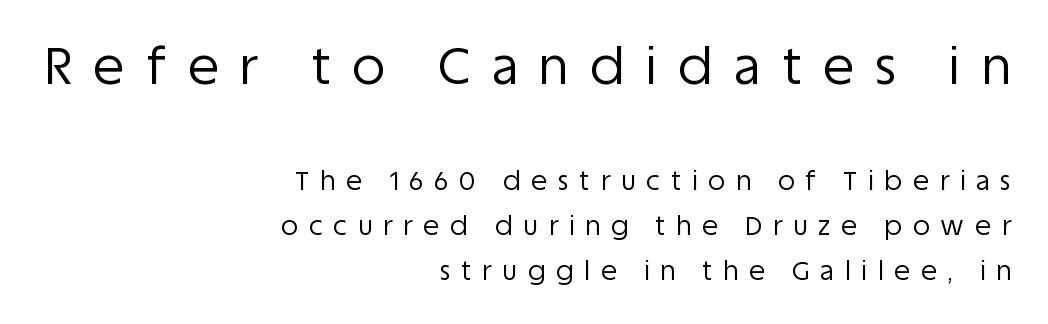
Q: Is the text bold? A: No.
Q: Is the text italic (slanted)? A: No, it is upright.
Q: Is the typeface a serif or a sans-serif typeface? A: Sans-serif.
Q: Is the text underlined? A: No.
Q: How is the paragraph aligned? A: Right-aligned.
Q: Is the spacing between letters normal or unusually wide? A: Unusually wide.
Q: Which block of text is set in a larger size, the first (top) or the second (bottom)? A: The first (top) one.
Q: Width (condensed, normal, or wide)? A: Normal.
Q: Stroke contrast? A: Low.
Q: x-height? A: Large.
Q: Monospaced? A: No.
